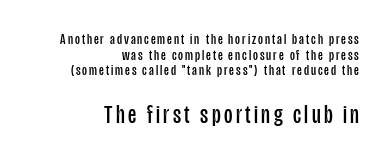
Q: Is the text bold? A: No.
Q: Is the text italic (slanted)? A: No, it is upright.
Q: Is the text underlined? A: No.
Q: How is the paragraph aligned? A: Right-aligned.
Q: Is the spacing between lines tight, normal or loose? A: Tight.
Q: Which block of text is set in a larger size, the first (top) or the second (bottom)? A: The second (bottom) one.
